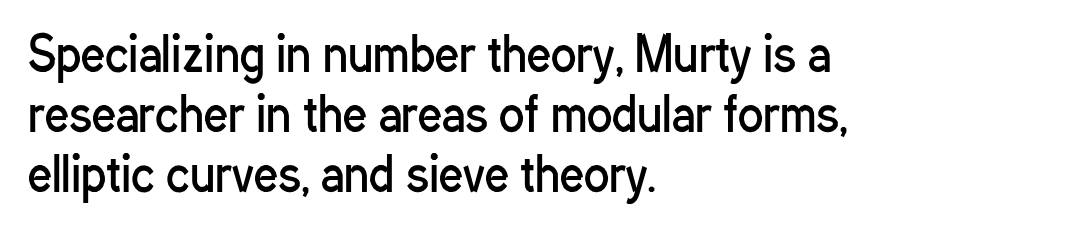
Q: Is the text bold? A: No.
Q: Is the text italic (slanted)? A: No, it is upright.
Q: Is the typeface a serif or a sans-serif typeface? A: Sans-serif.
Q: Is the text underlined? A: No.
Q: How is the paragraph aligned? A: Left-aligned.
Q: Is the spacing between letters normal or unusually wide? A: Normal.
Q: Is the spacing between lines tight, normal or loose? A: Normal.
Q: Width (condensed, normal, or wide)? A: Condensed.
Q: Stroke contrast? A: Low.
Q: x-height? A: Medium.
Q: Monospaced? A: No.
